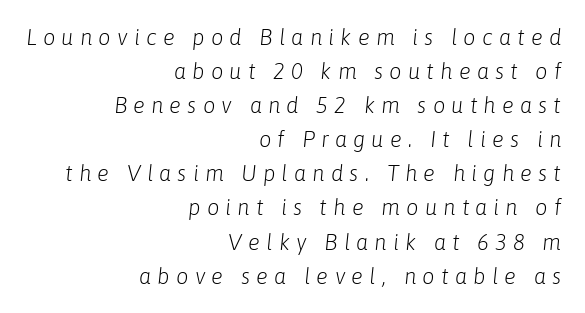
The image shows 22 px text type, italic (leaning right); set right-aligned, normal line spacing (1.55x), unusually wide letter spacing (+0.28 em), not underlined.
